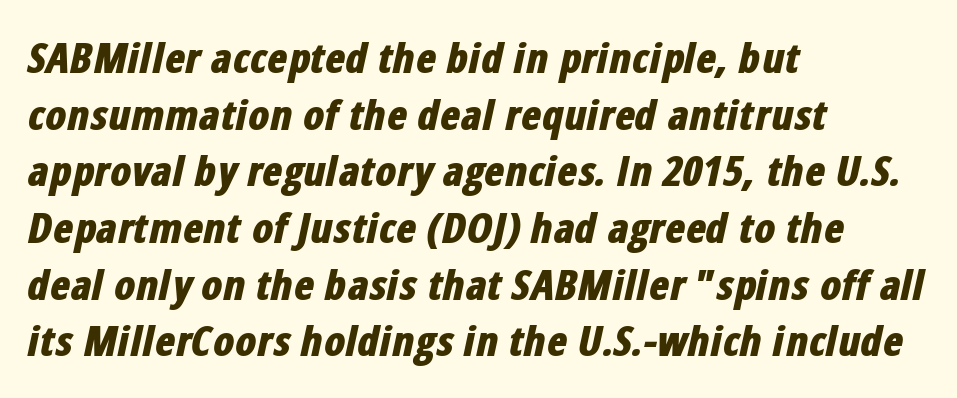
Q: Is the text bold? A: Yes.
Q: Is the text italic (slanted)? A: Yes, it leans right by about 12 degrees.
Q: Is the text underlined? A: No.
Q: How is the paragraph aligned? A: Left-aligned.
Q: Is the spacing between letters normal or unusually wide? A: Normal.
Q: Is the spacing between lines tight, normal or loose? A: Normal.
Q: Width (condensed, normal, or wide)? A: Condensed.
Q: Stroke contrast? A: Low.
Q: x-height? A: Medium.
Q: Monospaced? A: No.
